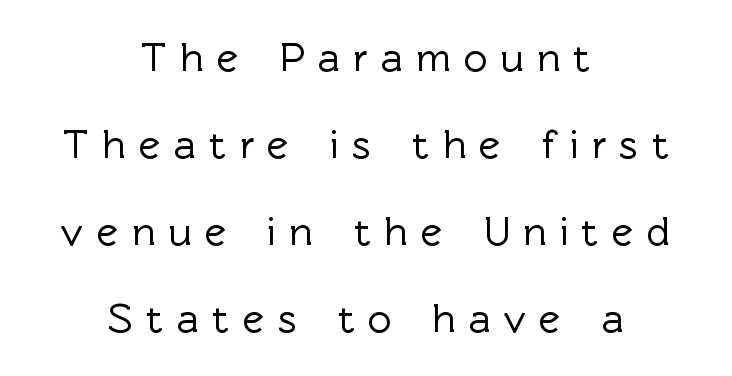
The image shows 41 px sans-serif type, upright; set centered, loose line spacing (2.12x), unusually wide letter spacing (+0.32 em), not underlined; a medium x-height.
